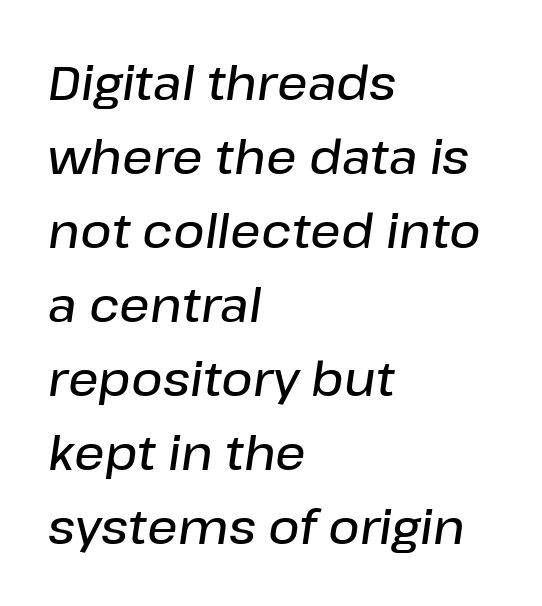
What stands out about the letter spacing? Nothing — it is the standard amount. A clean baseline with only descenders dipping below it. Quick note: interline space is typical. An italicized treatment has been applied to the whole sample. The setting favours the left margin, as ordinary paragraphs usually do.
